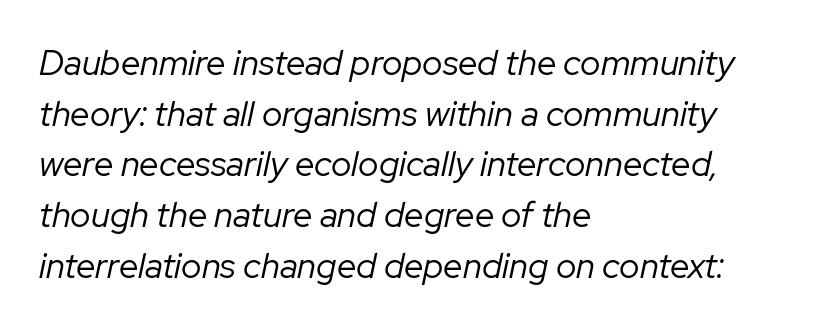
The image shows 35 px regular-weight type, italic (leaning right); set left-aligned, normal line spacing (1.45x), normal letter spacing, not underlined; low stroke contrast and a medium x-height.
